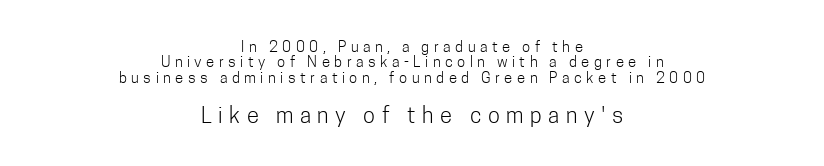
Q: Is the text bold? A: No.
Q: Is the text italic (slanted)? A: No, it is upright.
Q: Is the text underlined? A: No.
Q: How is the paragraph aligned? A: Centered.
Q: Is the spacing between letters normal or unusually wide? A: Unusually wide.
Q: Is the spacing between lines tight, normal or loose? A: Tight.
Q: Which block of text is set in a larger size, the first (top) or the second (bottom)? A: The second (bottom) one.
